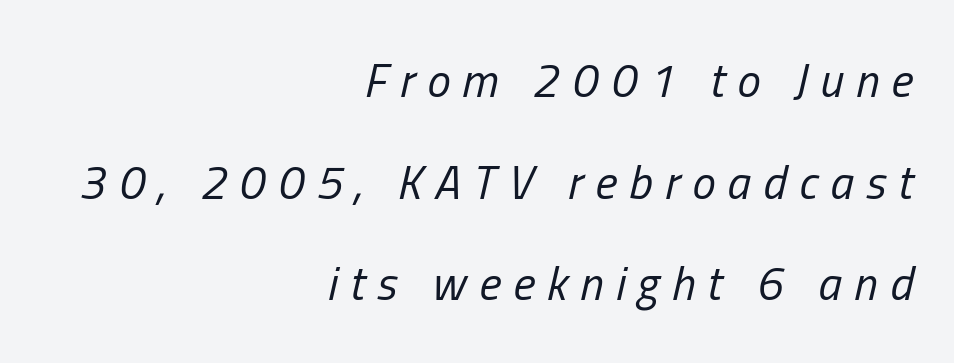
{"italic": "yes", "lean": "right", "slant_degrees": 13, "bold": "no", "weight": "regular", "width": "condensed", "stroke_contrast": "low", "x_height": "medium", "monospaced": "no", "underline": "no", "align": "right", "line_spacing": "loose", "line_spacing_ratio": 2.16, "letter_spacing": "wide", "letter_spacing_em": 0.26, "glyph_px": 47}
